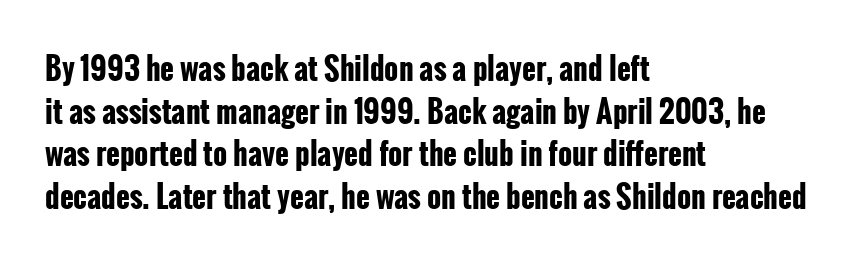
The image shows 30 px bold, condensed sans-serif type, upright; set left-aligned, normal line spacing (1.42x), normal letter spacing, not underlined; low stroke contrast and a medium x-height.
